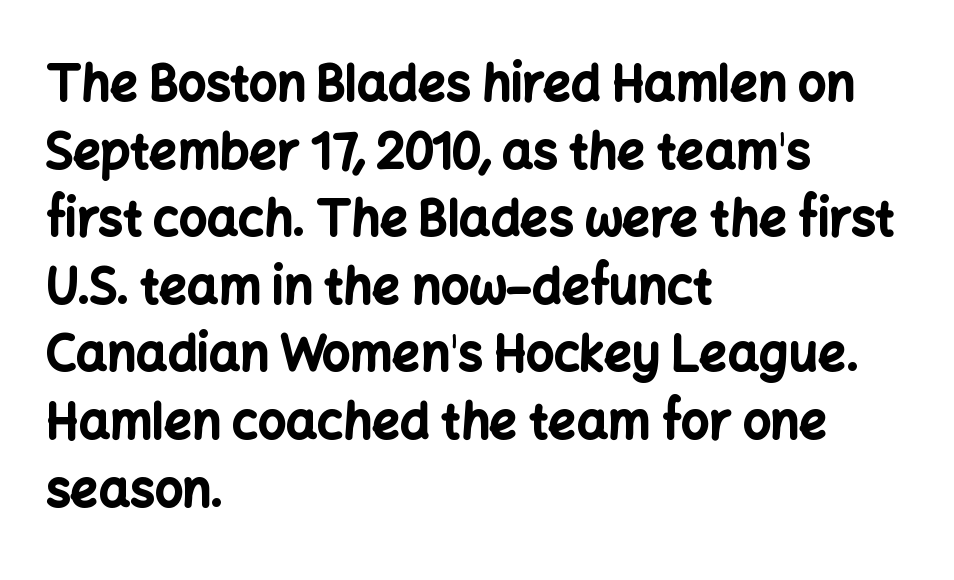
Q: Is the text bold? A: Yes.
Q: Is the text italic (slanted)? A: No, it is upright.
Q: Is the typeface a serif or a sans-serif typeface? A: Sans-serif.
Q: Is the text underlined? A: No.
Q: How is the paragraph aligned? A: Left-aligned.
Q: Is the spacing between letters normal or unusually wide? A: Normal.
Q: Is the spacing between lines tight, normal or loose? A: Normal.
Q: Width (condensed, normal, or wide)? A: Normal.
Q: Stroke contrast? A: Low.
Q: x-height? A: Medium.
Q: Monospaced? A: No.
